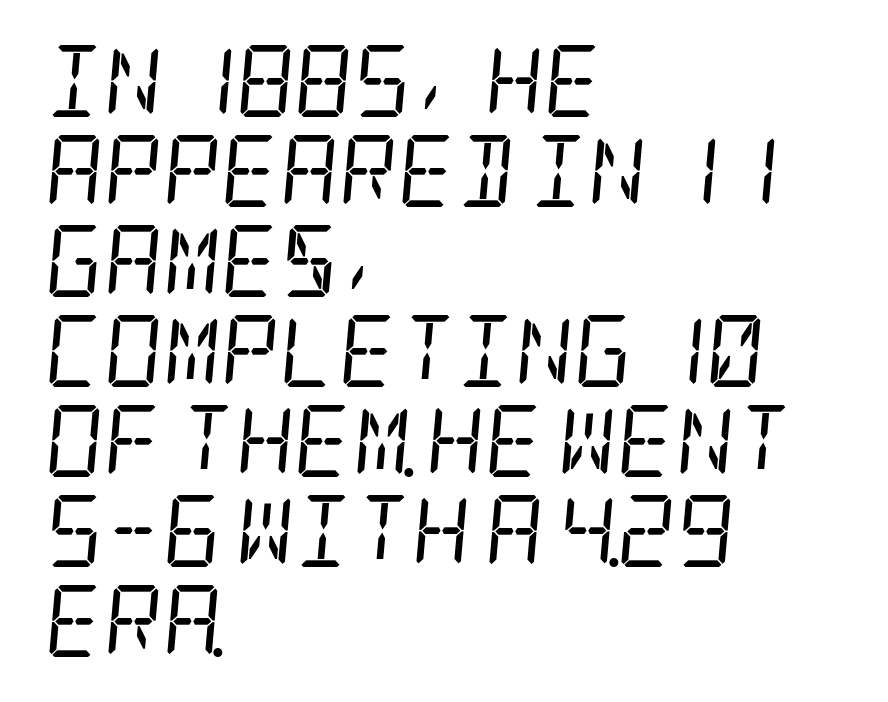
Q: Is the text bold? A: No.
Q: Is the text italic (slanted)? A: Yes, it leans right by about 5 degrees.
Q: Is the typeface a serif or a sans-serif typeface? A: Serif.
Q: Is the text underlined? A: No.
Q: How is the paragraph aligned? A: Left-aligned.
Q: Is the spacing between letters normal or unusually wide? A: Normal.
Q: Is the spacing between lines tight, normal or loose? A: Normal.
Q: Width (condensed, normal, or wide)? A: Condensed.
Q: Stroke contrast? A: Low.
Q: x-height? A: Large.
